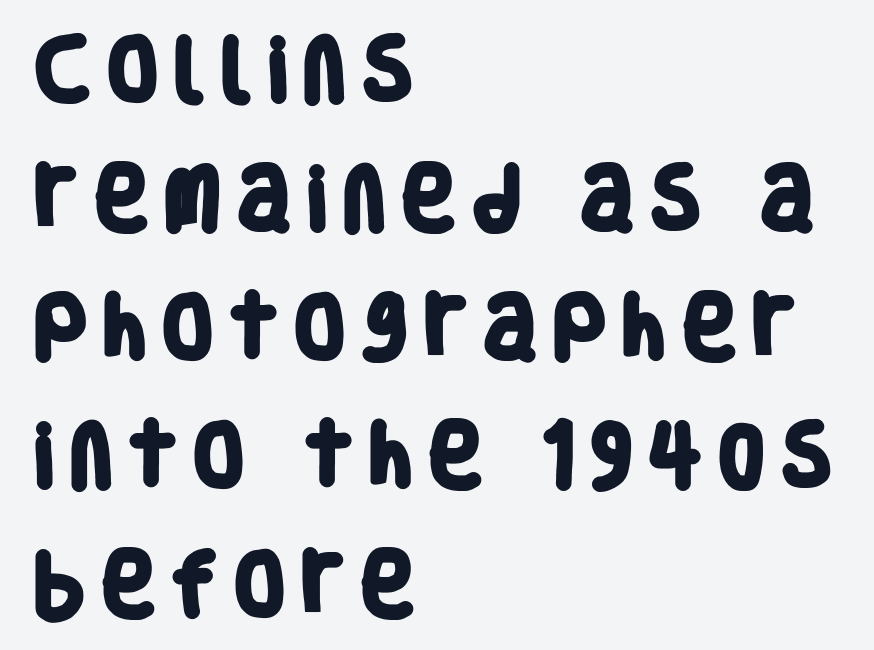
The image shows 70 px heavy, condensed sans-serif type; set left-aligned, line spacing 1.84x, not underlined; low stroke contrast and a large x-height.
